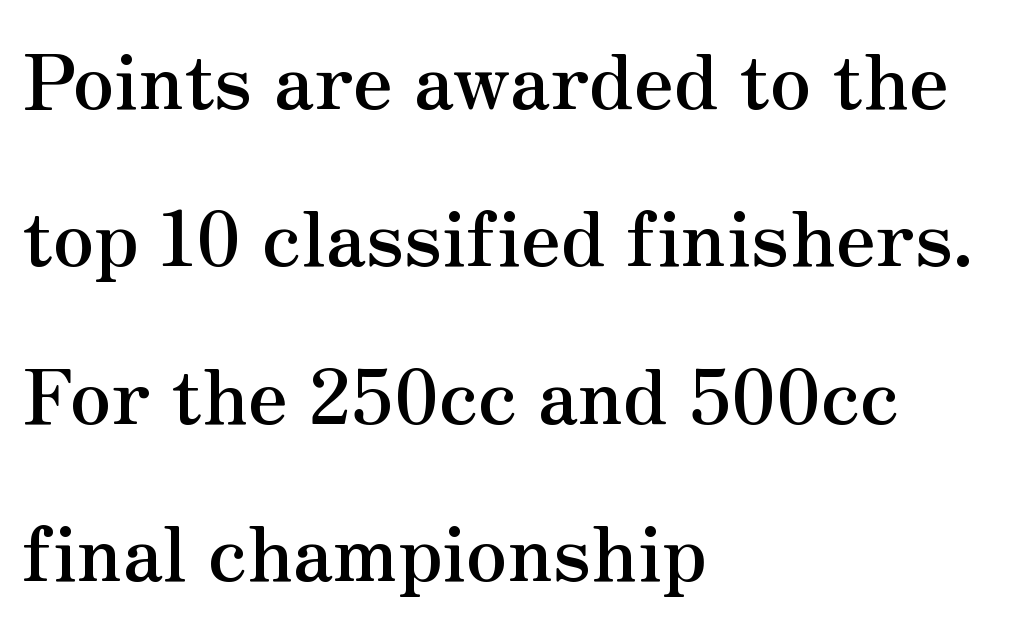
{"serif": "yes", "italic": "no", "bold": "yes", "weight": "semibold", "width": "normal", "stroke_contrast": "medium", "x_height": "small", "monospaced": "no", "underline": "no", "align": "left", "line_spacing": "loose", "line_spacing_ratio": 2.1, "letter_spacing": "normal", "letter_spacing_em": 0.0, "glyph_px": 75}
